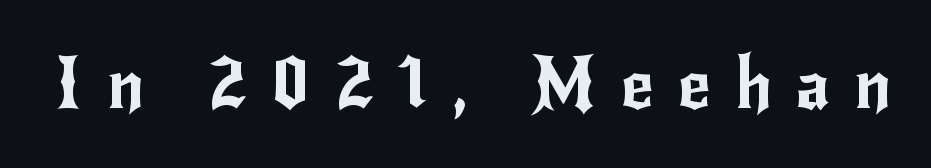
Q: Is the text italic (slanted)? A: No, it is upright.
Q: Is the typeface a serif or a sans-serif typeface? A: Sans-serif.
Q: Is the text underlined? A: No.
Q: Is the spacing between letters normal or unusually wide? A: Unusually wide.
Q: Width (condensed, normal, or wide)? A: Normal.
Q: Stroke contrast? A: Low.
Q: x-height? A: Small.
Q: Monospaced? A: No.
